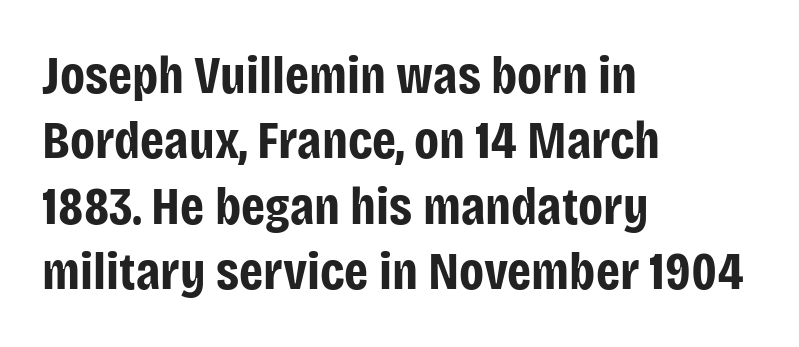
Proportional: the letters do not fall into vertical columns. Note: no serifs on the glyphs. Lines of text with bare space underneath. It's the straight-up-and-down kind of type. The typesetter chose a ragged-right arrangement here. Bold? Absolutely — the strokes are thick and heavy.
